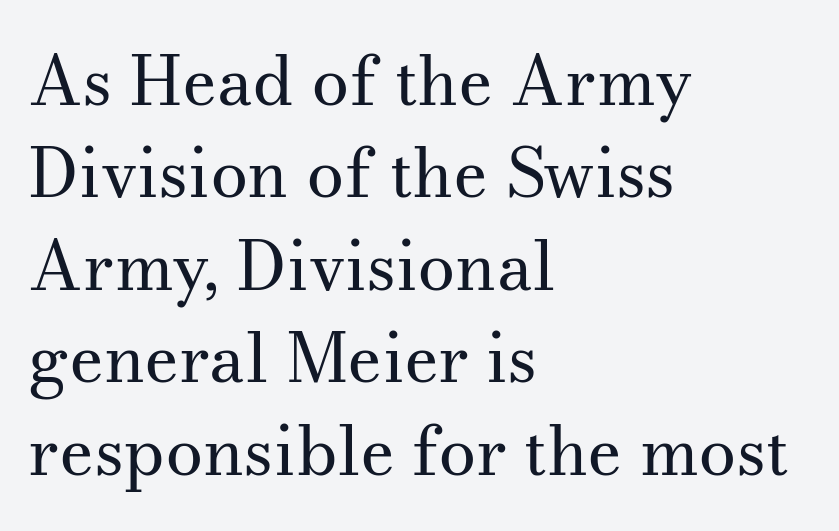
The image shows 68 px regular-weight serif type, upright; set left-aligned, normal line spacing (1.36x), normal letter spacing, not underlined; medium stroke contrast and a small x-height.
